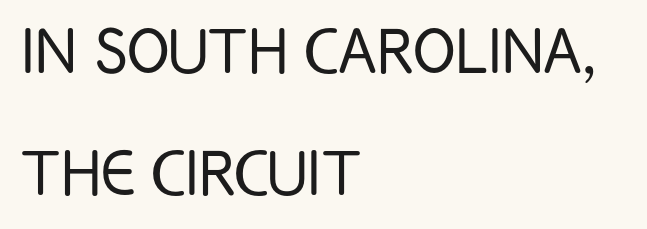
The image shows 79 px light, condensed sans-serif type, upright; set left-aligned, normal line spacing (1.55x), normal letter spacing, not underlined; low stroke contrast and a large x-height.
